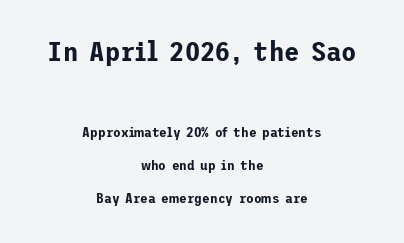
The image shows 28 px sans-serif type, upright; set centered, loose line spacing (2.37x), normal letter spacing, not underlined; the first (top) block is 2.0x larger; low stroke contrast and a medium x-height.
